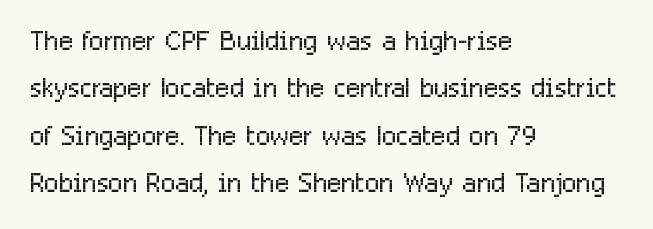
{"serif": "no", "italic": "no", "bold": "no", "weight": "light", "width": "condensed", "stroke_contrast": "low", "x_height": "medium", "monospaced": "no", "underline": "no", "align": "left", "line_spacing": "normal", "line_spacing_ratio": 1.25, "letter_spacing": "normal", "letter_spacing_em": 0.0, "glyph_px": 38}
